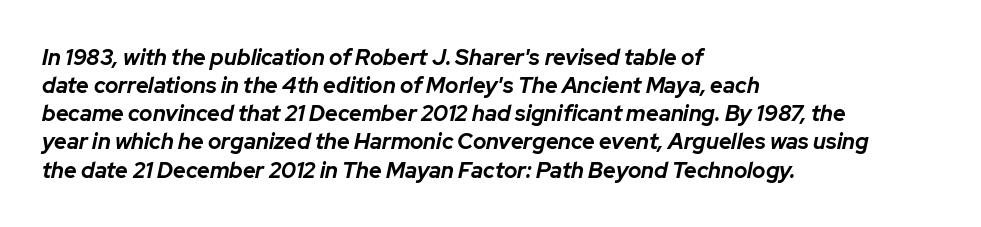
The line-height multiplier appears to be the usual default. This sample uses plain, unmodified letter spacing. These lines stack with their left ends in a neat column. Emphasis by weight is at full strength: bold. Quick note: italic.
